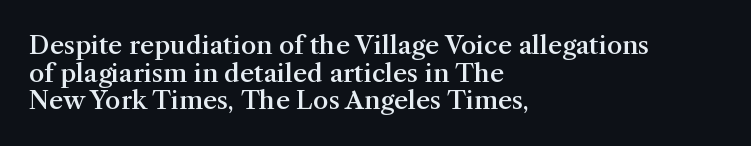
Q: Is the text bold? A: Semi-bold.
Q: Is the text italic (slanted)? A: No, it is upright.
Q: Is the text underlined? A: No.
Q: How is the paragraph aligned? A: Left-aligned.
Q: Is the spacing between letters normal or unusually wide? A: Normal.
Q: Is the spacing between lines tight, normal or loose? A: Tight.
